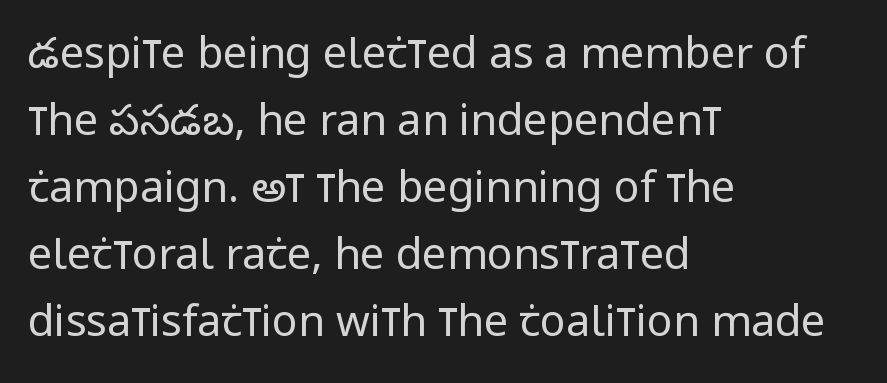
{"serif": "no", "italic": "no", "bold": "no", "weight": "regular", "width": "condensed", "stroke_contrast": "low", "x_height": "large", "monospaced": "no", "underline": "no", "align": "left", "line_spacing": "normal", "line_spacing_ratio": 1.56, "letter_spacing": "normal", "letter_spacing_em": 0.0, "glyph_px": 43}
